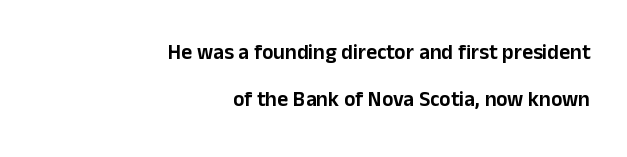
The image shows 21 px text type, upright; set right-aligned, loose line spacing (2.23x), normal letter spacing, not underlined.
